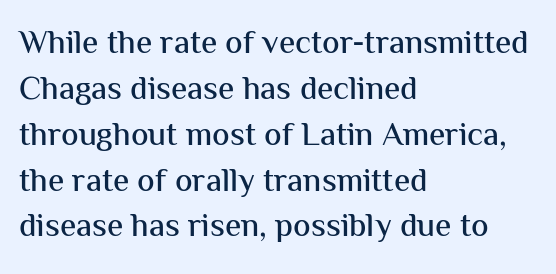
The image shows 33 px sans-serif type, upright; set left-aligned, normal line spacing (1.39x), normal letter spacing, not underlined; medium stroke contrast and a medium x-height.
